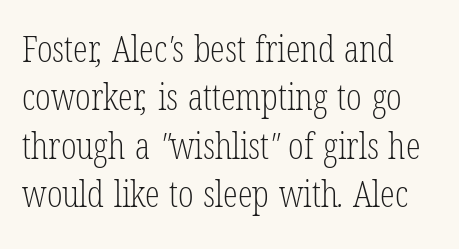
The image shows 37 px light, condensed serif type; set left-aligned, normal line spacing (1.31x), normal letter spacing, not underlined; low stroke contrast and a medium x-height.
